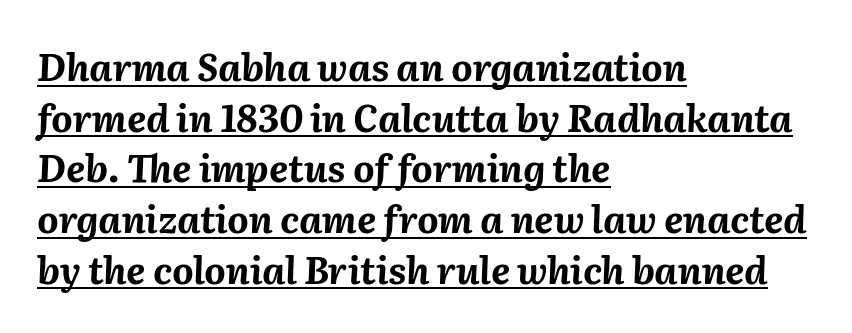
This rendering features underlined lettering. Weight: bold. The rendering uses natural spacing where letterforms have individual widths. Vertical spacing — default.
